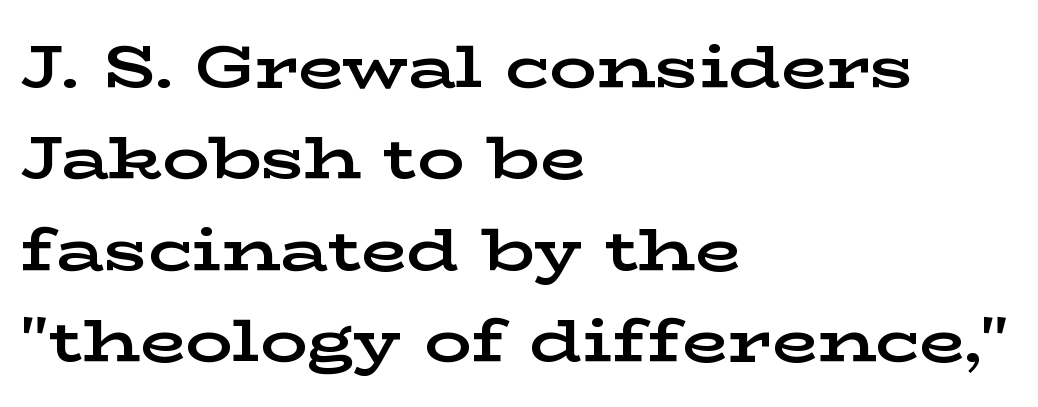
Tall strokes in this sample are plumb rather than angled. Weight: bold. Regarding leading, the lines here are spaced in the standard way. Inter-character spacing is left at the font's built-in metrics.
